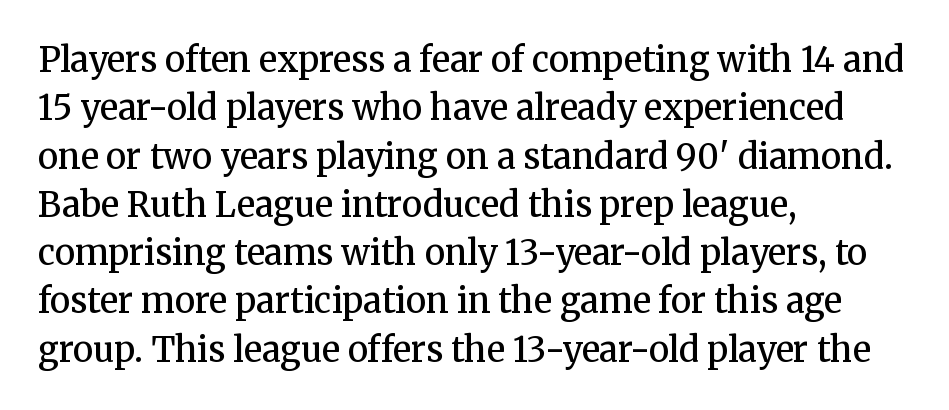
{"serif": "yes", "italic": "no", "bold": "semi", "weight": "semibold", "width": "normal", "stroke_contrast": "medium", "x_height": "medium", "monospaced": "no", "underline": "no", "align": "left", "line_spacing": "normal", "line_spacing_ratio": 1.42, "letter_spacing": "normal", "letter_spacing_em": 0.0, "glyph_px": 34}
